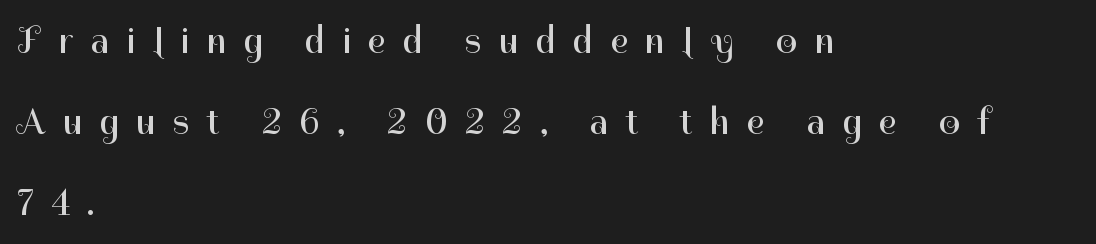
No word sits above an underline. The lines in this sample share a left origin and differ only in where they stop. Nope, not italic — everything's standing straight. Honestly, the rows look like they've been pulled way apart. The font is comparable to plain body text, perhaps lighter.
